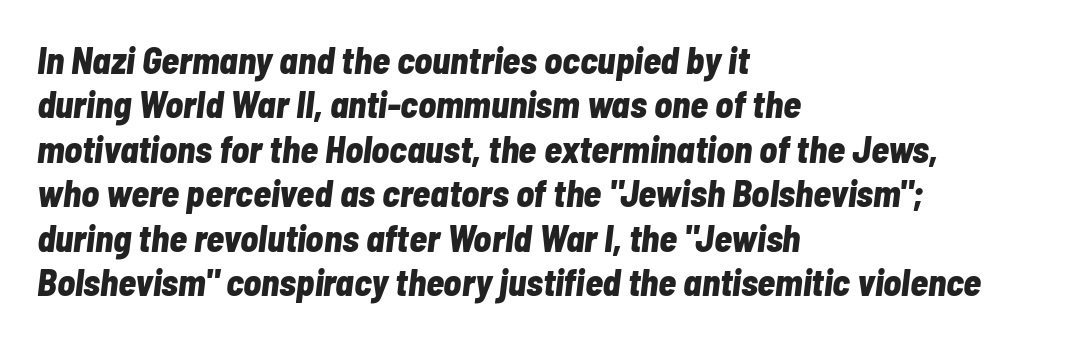
Q: Is the text bold? A: Yes.
Q: Is the text italic (slanted)? A: Yes, it leans right by about 7 degrees.
Q: Is the text underlined? A: No.
Q: How is the paragraph aligned? A: Left-aligned.
Q: Is the spacing between letters normal or unusually wide? A: Normal.
Q: Width (condensed, normal, or wide)? A: Condensed.
Q: Stroke contrast? A: Low.
Q: x-height? A: Medium.
Q: Monospaced? A: No.
